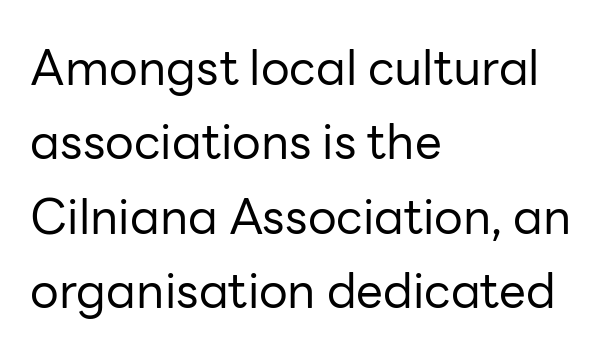
Q: Is the text bold? A: No.
Q: Is the text italic (slanted)? A: No, it is upright.
Q: Is the typeface a serif or a sans-serif typeface? A: Sans-serif.
Q: Is the text underlined? A: No.
Q: How is the paragraph aligned? A: Left-aligned.
Q: Is the spacing between letters normal or unusually wide? A: Normal.
Q: Is the spacing between lines tight, normal or loose? A: Normal.
Q: Width (condensed, normal, or wide)? A: Normal.
Q: Stroke contrast? A: Low.
Q: x-height? A: Medium.
Q: Monospaced? A: No.
